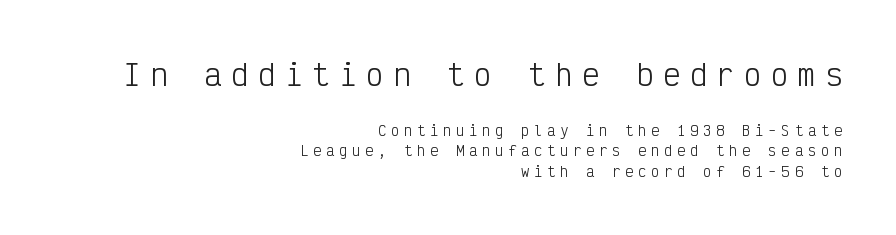
Q: Is the text bold? A: No.
Q: Is the text italic (slanted)? A: No, it is upright.
Q: Is the typeface a serif or a sans-serif typeface? A: Sans-serif.
Q: Is the text underlined? A: No.
Q: How is the paragraph aligned? A: Right-aligned.
Q: Is the spacing between letters normal or unusually wide? A: Unusually wide.
Q: Is the spacing between lines tight, normal or loose? A: Normal.
Q: Which block of text is set in a larger size, the first (top) or the second (bottom)? A: The first (top) one.
Q: Width (condensed, normal, or wide)? A: Condensed.
Q: Stroke contrast? A: Low.
Q: x-height? A: Medium.
Q: Monospaced? A: Yes.
